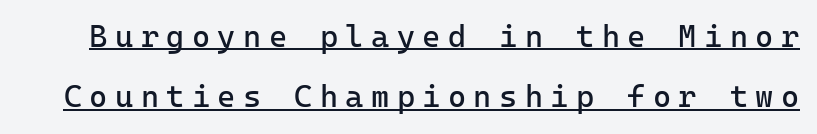
The image shows 31 px regular-weight sans-serif type, upright, monospaced; set loose line spacing (1.95x), unusually wide letter spacing (+0.24 em), underlined; low stroke contrast and a medium x-height.
